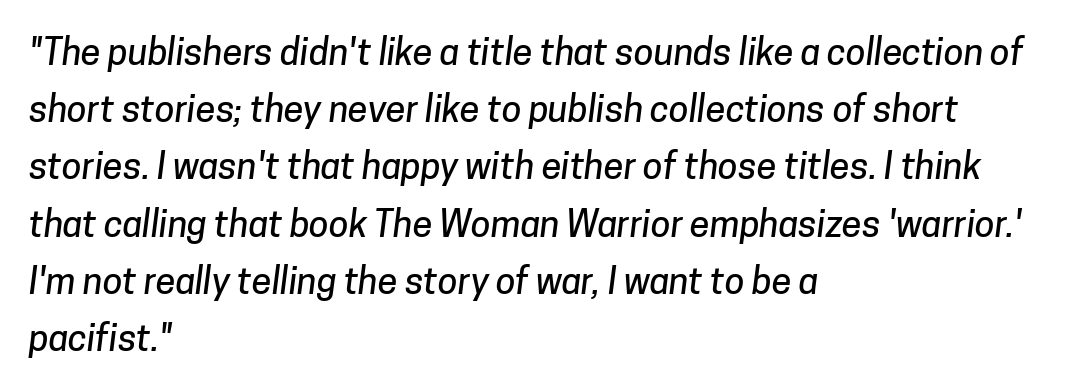
{"serif": "no", "width": "normal", "stroke_contrast": "low", "x_height": "medium", "monospaced": "no", "underline": "no", "align": "left", "line_spacing": "normal", "line_spacing_ratio": 1.59, "letter_spacing": "normal", "letter_spacing_em": 0.0, "glyph_px": 36}
